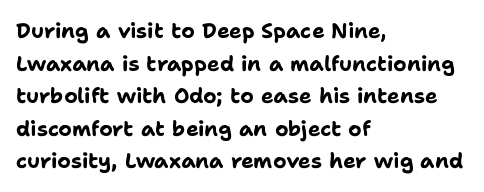
Q: Is the text bold? A: Yes.
Q: Is the text italic (slanted)? A: No, it is upright.
Q: Is the text underlined? A: No.
Q: How is the paragraph aligned? A: Left-aligned.
Q: Is the spacing between letters normal or unusually wide? A: Normal.
Q: Is the spacing between lines tight, normal or loose? A: Normal.
